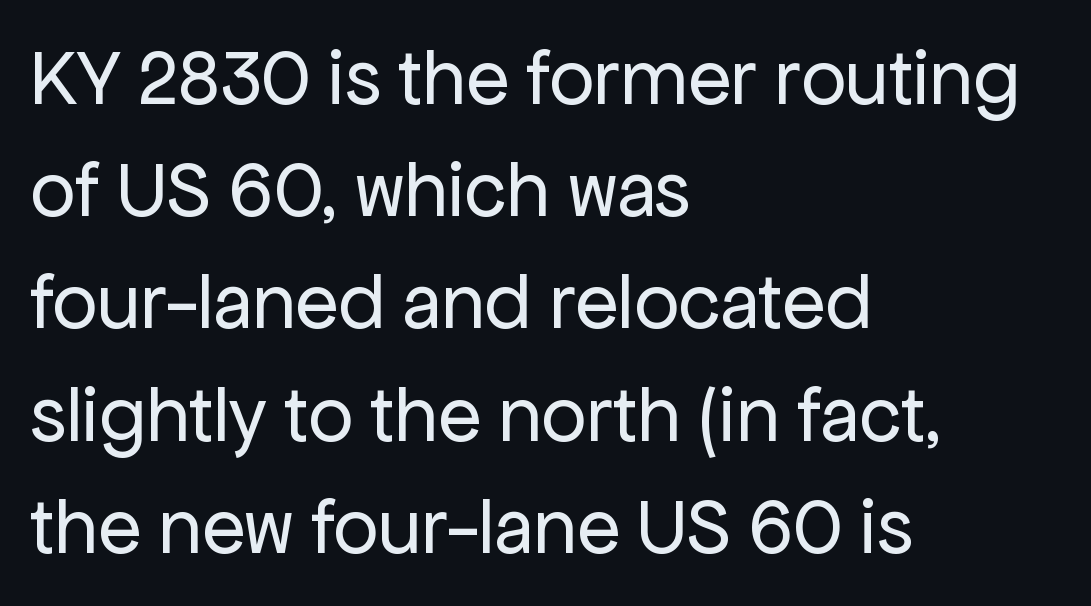
Q: Is the text bold? A: No.
Q: Is the text italic (slanted)? A: No, it is upright.
Q: Is the typeface a serif or a sans-serif typeface? A: Sans-serif.
Q: Is the text underlined? A: No.
Q: How is the paragraph aligned? A: Left-aligned.
Q: Is the spacing between letters normal or unusually wide? A: Normal.
Q: Is the spacing between lines tight, normal or loose? A: Normal.
Q: Width (condensed, normal, or wide)? A: Normal.
Q: Stroke contrast? A: Low.
Q: x-height? A: Medium.
Q: Monospaced? A: No.
